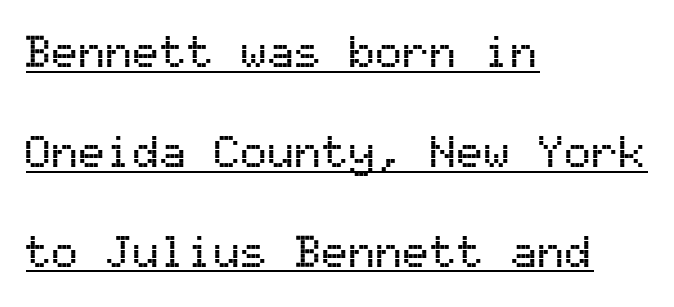
The image shows 45 px sans-serif type, upright, monospaced; set left-aligned, loose line spacing (2.22x), normal letter spacing, underlined; medium stroke contrast and a medium x-height.
